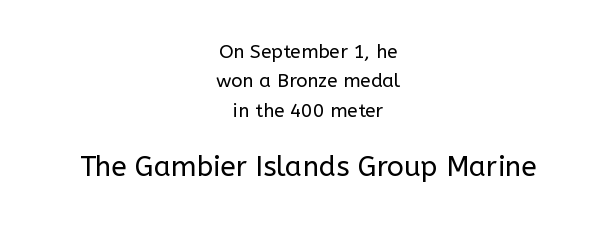
The lines in this sample share a center point and differ in where they start and stop. The face used here is a sans, in the tradition of grotesques and geometrics. Notice how descenders clear the ascenders below comfortably — that's standard leading. This sample uses an upright cut, with every glyph sitting square on the baseline. Caption: upper text group reduced, lower text group enlarged. A typesetter would call this zero additional tracking.
